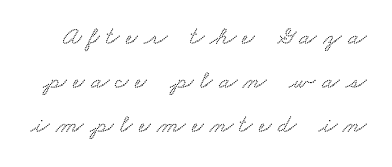
{"underline": "no", "line_spacing": "normal", "line_spacing_ratio": 1.69, "letter_spacing": "wide", "letter_spacing_em": 0.25, "glyph_px": 26}
